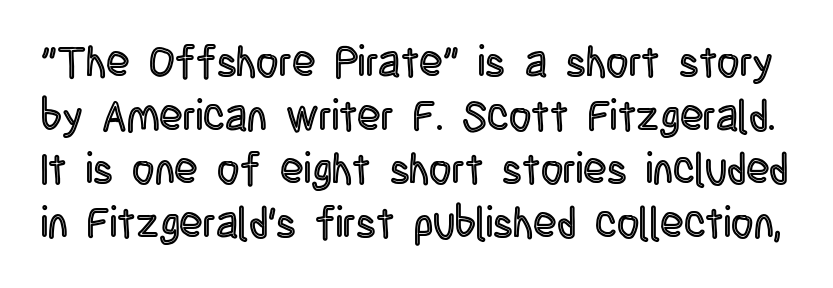
The string is rendered with underlining switched off. These lines keep a tight, regular rhythm from letter to letter. You can tell it's not italic because the verticals are truly vertical. These lines are rendered in a variable-pitch font. Notice how descenders clear the ascenders below comfortably — that's standard leading.
